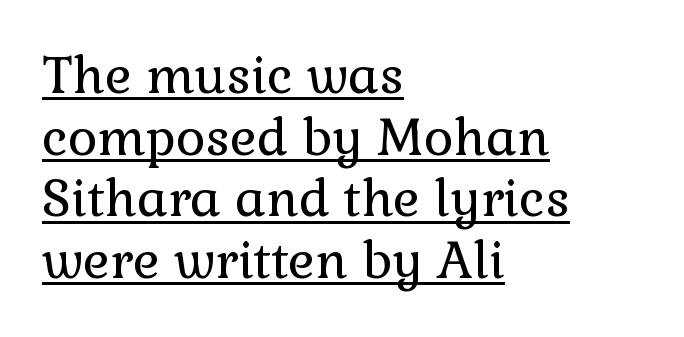
The image shows 51 px regular-weight serif type, upright; set left-aligned, line spacing 1.21x, normal letter spacing, underlined; low stroke contrast and a medium x-height.
